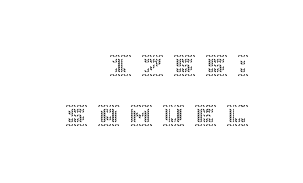
{"italic": "no", "underline": "no", "align": "right", "line_spacing": "loose", "line_spacing_ratio": 2.28, "letter_spacing": "wide", "letter_spacing_em": 0.46, "glyph_px": 22}
